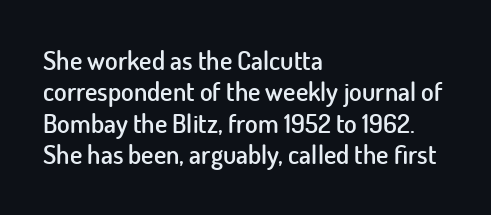
Q: Is the text bold? A: Semi-bold.
Q: Is the text italic (slanted)? A: No, it is upright.
Q: Is the text underlined? A: No.
Q: How is the paragraph aligned? A: Left-aligned.
Q: Is the spacing between letters normal or unusually wide? A: Normal.
